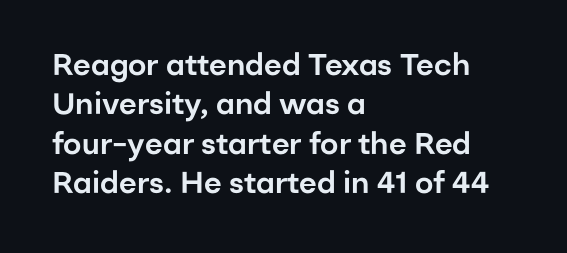
Q: Is the text italic (slanted)? A: No, it is upright.
Q: Is the typeface a serif or a sans-serif typeface? A: Sans-serif.
Q: Is the text underlined? A: No.
Q: How is the paragraph aligned? A: Left-aligned.
Q: Is the spacing between letters normal or unusually wide? A: Normal.
Q: Is the spacing between lines tight, normal or loose? A: Normal.
Q: Width (condensed, normal, or wide)? A: Normal.
Q: Stroke contrast? A: Low.
Q: x-height? A: Medium.
Q: Monospaced? A: No.
